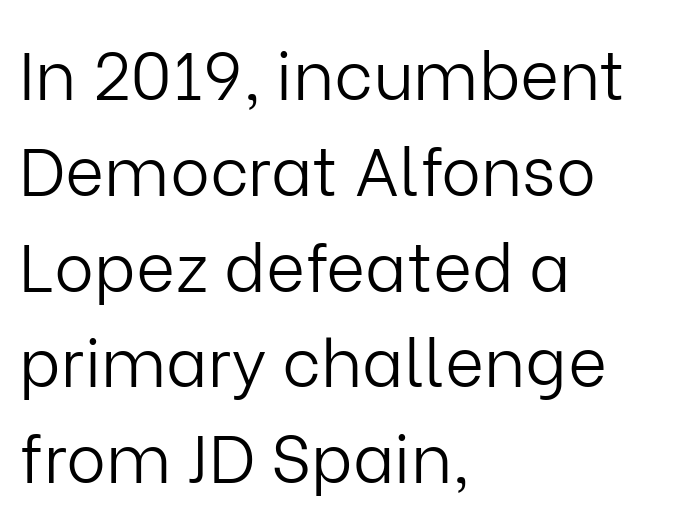
The image shows 67 px light sans-serif type, upright; set left-aligned, normal line spacing (1.43x), normal letter spacing, not underlined; low stroke contrast and a medium x-height.
